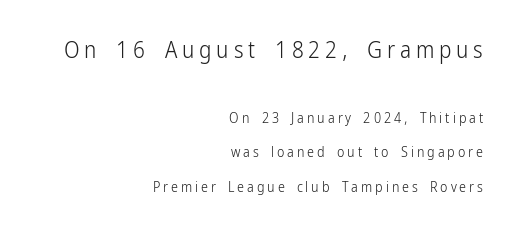
Weight: not bold — regular or lighter. Notice how the passage keeps a crisp vertical edge on the right only. If you drew a line through each stem, it would be perfectly vertical. This sample uses expanded letter spacing, leaving extra air between glyphs. The string is rendered with underlining switched off. Typesetter's note — upper block bumped up in size, lower block left smaller.
